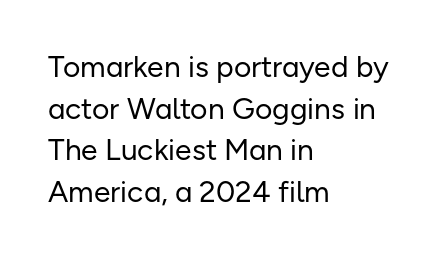
Q: Is the text bold? A: No.
Q: Is the text italic (slanted)? A: No, it is upright.
Q: Is the typeface a serif or a sans-serif typeface? A: Sans-serif.
Q: Is the text underlined? A: No.
Q: How is the paragraph aligned? A: Left-aligned.
Q: Is the spacing between letters normal or unusually wide? A: Normal.
Q: Is the spacing between lines tight, normal or loose? A: Normal.
Q: Width (condensed, normal, or wide)? A: Normal.
Q: Stroke contrast? A: Low.
Q: x-height? A: Medium.
Q: Monospaced? A: No.
